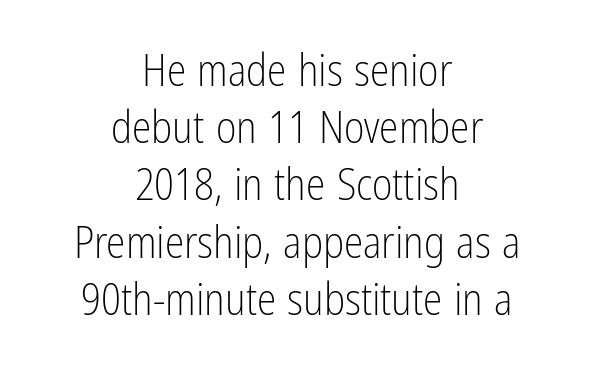
The glyphs are unaccompanied by any horizontal stroke below them. The letters stand straight up with perfectly vertical stems. These lines are centered, leaving both edges ragged. Does the type have serifs? No, each stem ends abruptly. These lines keep a tight, regular rhythm from letter to letter.
